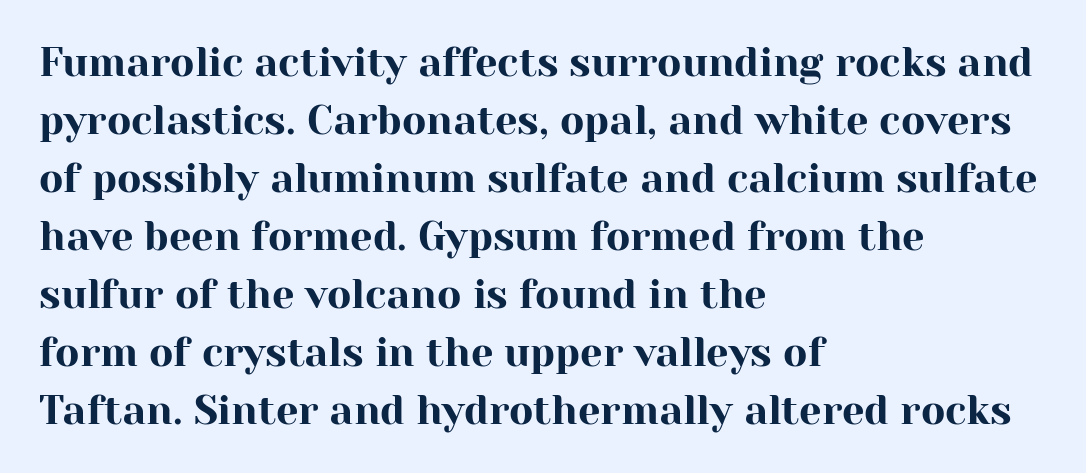
Q: Is the text italic (slanted)? A: No, it is upright.
Q: Is the typeface a serif or a sans-serif typeface? A: Serif.
Q: Is the text underlined? A: No.
Q: How is the paragraph aligned? A: Left-aligned.
Q: Is the spacing between letters normal or unusually wide? A: Normal.
Q: Is the spacing between lines tight, normal or loose? A: Normal.
Q: Width (condensed, normal, or wide)? A: Normal.
Q: Stroke contrast? A: High.
Q: x-height? A: Medium.
Q: Monospaced? A: No.
